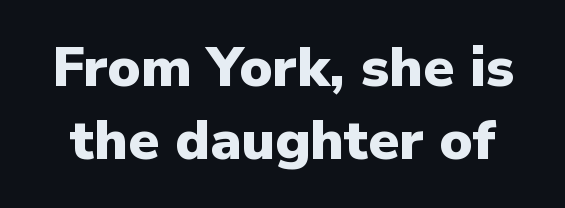
Q: Is the text bold? A: Yes.
Q: Is the text italic (slanted)? A: No, it is upright.
Q: Is the typeface a serif or a sans-serif typeface? A: Sans-serif.
Q: Is the text underlined? A: No.
Q: Is the spacing between letters normal or unusually wide? A: Normal.
Q: Is the spacing between lines tight, normal or loose? A: Normal.
Q: Width (condensed, normal, or wide)? A: Normal.
Q: Stroke contrast? A: Low.
Q: x-height? A: Medium.
Q: Monospaced? A: No.
